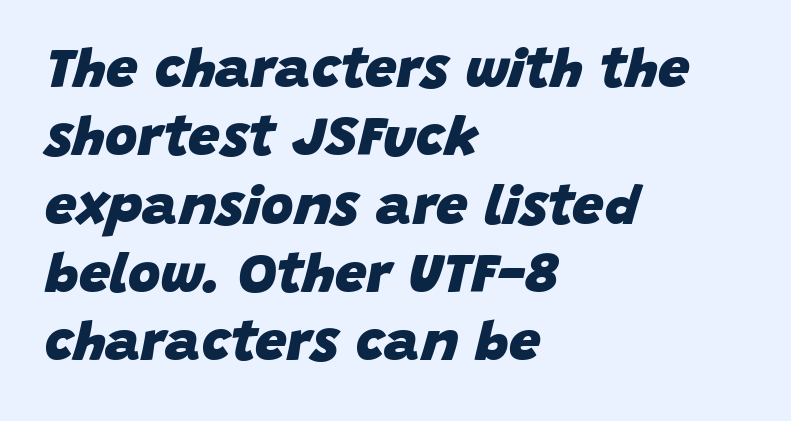
Q: Is the text bold? A: Yes.
Q: Is the text italic (slanted)? A: Yes, it leans right by about 15 degrees.
Q: Is the text underlined? A: No.
Q: How is the paragraph aligned? A: Left-aligned.
Q: Is the spacing between letters normal or unusually wide? A: Normal.
Q: Width (condensed, normal, or wide)? A: Normal.
Q: Stroke contrast? A: Low.
Q: x-height? A: Large.
Q: Monospaced? A: No.
